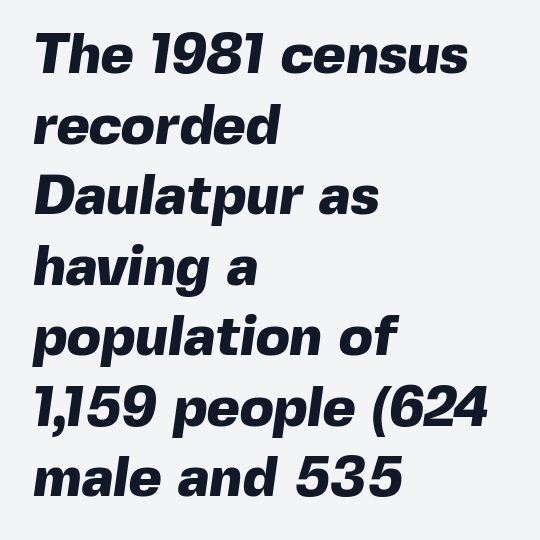
{"serif": "no", "bold": "yes", "weight": "heavy", "width": "normal", "x_height": "medium", "monospaced": "no", "underline": "no", "align": "left", "line_spacing": "normal", "line_spacing_ratio": 1.26, "letter_spacing": "normal", "letter_spacing_em": 0.0, "glyph_px": 56}
